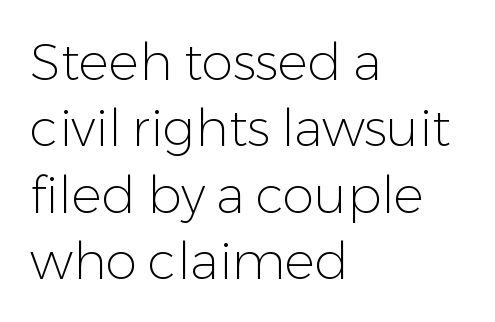
Where is the straight margin? On the left. Ordinary non-slanted type is in use. The weight tops out at a normal text grade. Does the leading feel generous? No, just average. Is the letter spacing exaggerated? No — it looks like the ordinary default.
